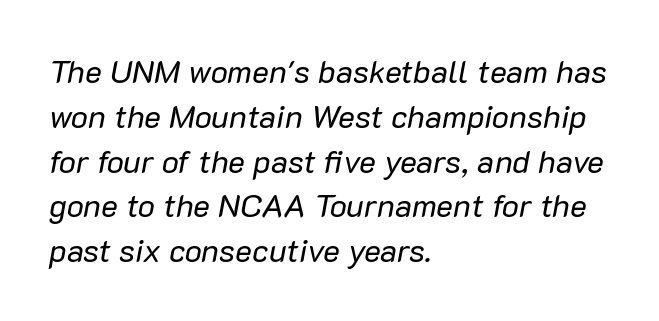
Baseline-to-baseline distance is the conventional proportion of letter height. You could not count columns in this text — the font is proportionally spaced. A light-to-regular cut is what we see here. Short note: letters normally spaced. The passage shown is not underscored anywhere.
